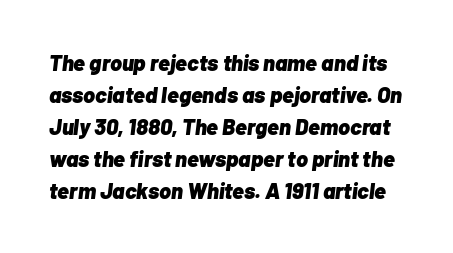
Q: Is the text bold? A: Yes.
Q: Is the text italic (slanted)? A: Yes, it leans right by about 7 degrees.
Q: Is the text underlined? A: No.
Q: Is the spacing between letters normal or unusually wide? A: Normal.
Q: Is the spacing between lines tight, normal or loose? A: Normal.
